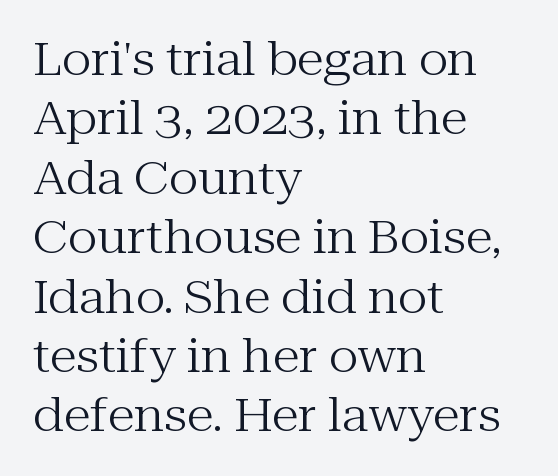
Compared with a centered layout, this one pins lines to the left instead. Posture: straight, roman, zero tilt. A clean baseline with only descenders dipping below it. Each word holds together tightly as a unit, with standard inter-letter gaps. The weight would be labelled regular, book, light, or lighter still. Look at the bottom of the vertical strokes: they flare into serifs here.
